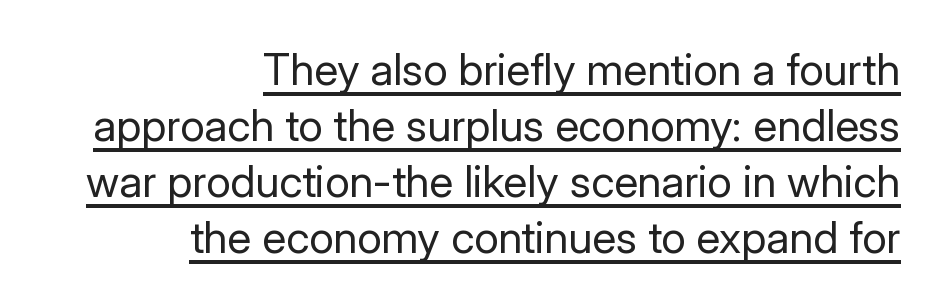
Line endings align vertically; line beginnings do not. The leading is moderate, giving the passage an even texture. This sample has the flowing, uneven cadence of proportional lettering. A typographer would call this underscored text. Letterform terminals end flat and unadorned throughout the passage.
